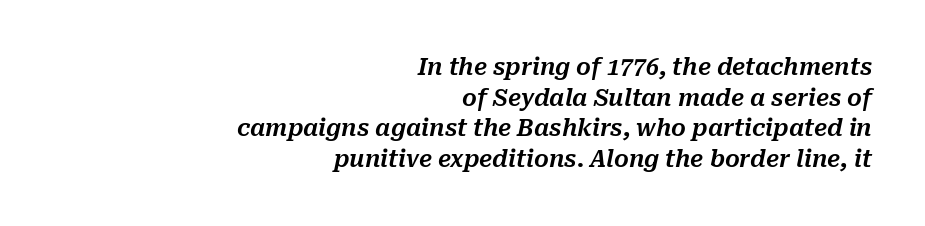
Q: Is the text italic (slanted)? A: Yes, it leans right by about 10 degrees.
Q: Is the text underlined? A: No.
Q: How is the paragraph aligned? A: Right-aligned.
Q: Is the spacing between letters normal or unusually wide? A: Normal.
Q: Is the spacing between lines tight, normal or loose? A: Normal.
